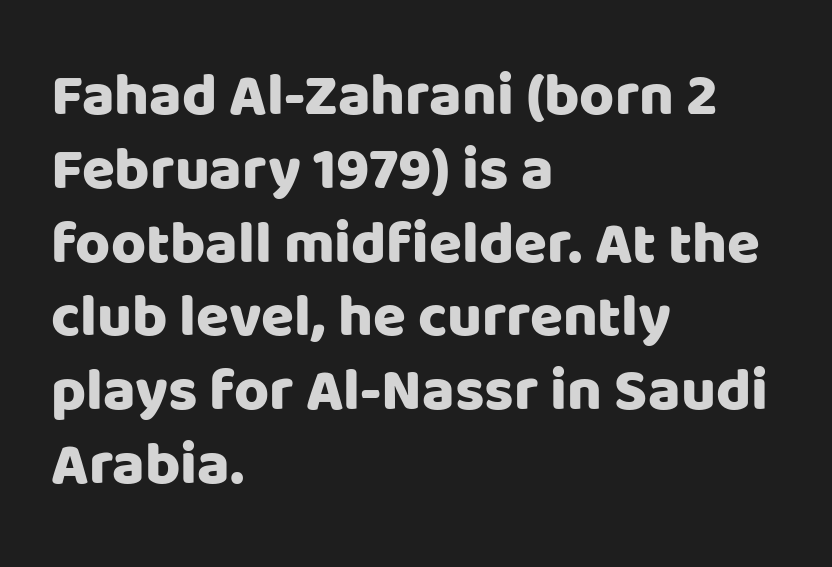
{"serif": "no", "italic": "no", "width": "normal", "stroke_contrast": "low", "x_height": "large", "monospaced": "no", "underline": "no", "align": "left", "line_spacing_ratio": 1.23, "letter_spacing": "normal", "letter_spacing_em": 0.0, "glyph_px": 60}
